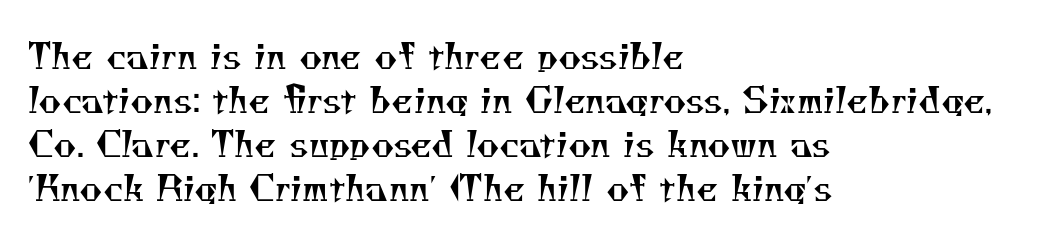
The image shows 35 px regular-weight serif type; set left-aligned, normal line spacing (1.26x), normal letter spacing, not underlined; medium stroke contrast and a small x-height.
